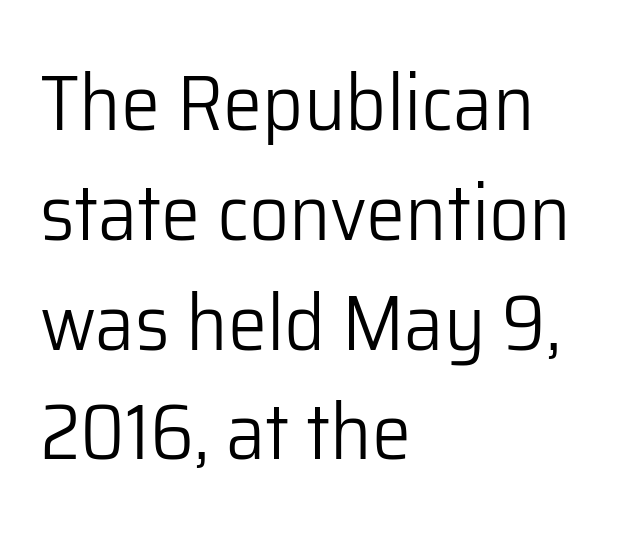
The image shows 79 px light sans-serif type, upright; set left-aligned, normal line spacing (1.39x), normal letter spacing, not underlined; low stroke contrast and a medium x-height.
